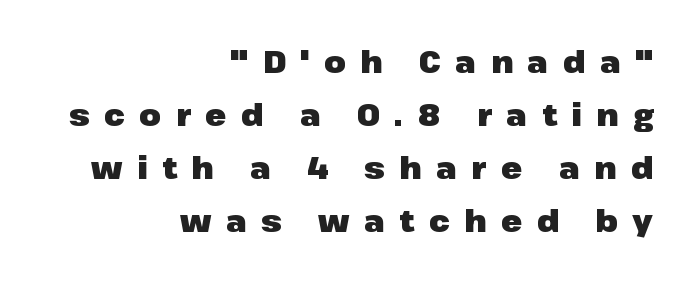
{"serif": "no", "italic": "no", "bold": "yes", "weight": "heavy", "width": "normal", "stroke_contrast": "low", "x_height": "medium", "monospaced": "no", "underline": "no", "align": "right", "line_spacing_ratio": 1.71, "letter_spacing": "wide", "letter_spacing_em": 0.47, "glyph_px": 31}
